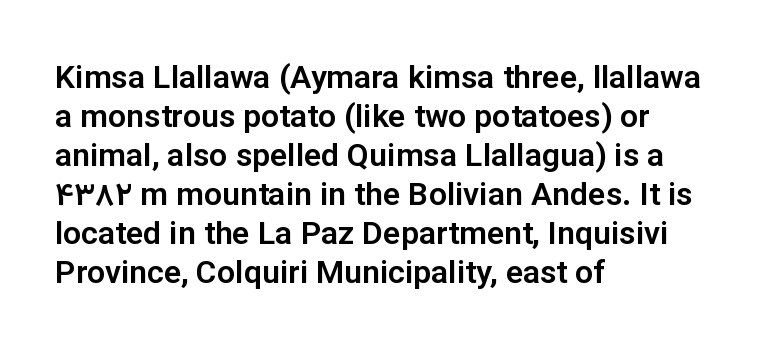
The image shows 32 px sans-serif type, upright; set left-aligned, line spacing 1.22x, normal letter spacing, not underlined; low stroke contrast and a medium x-height.
